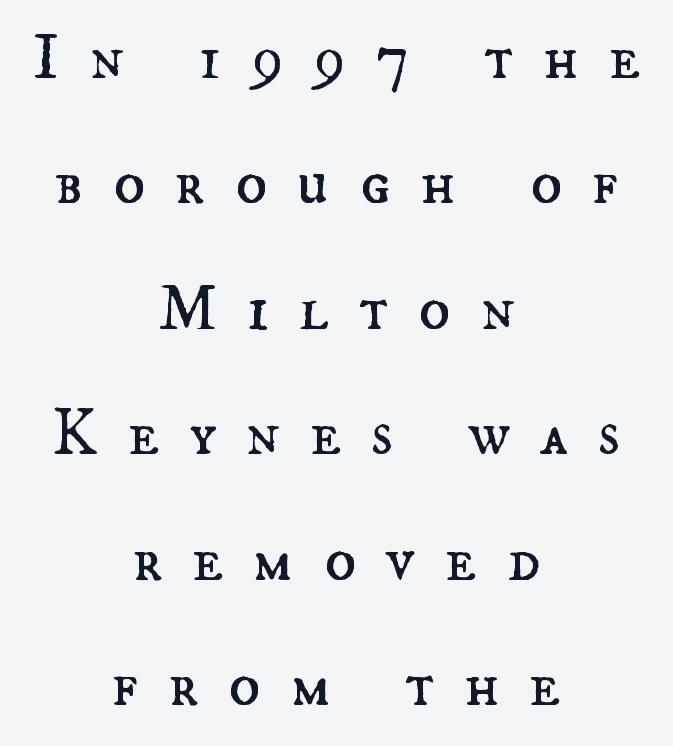
The letters look calm and open, with moderate or lighter stems. The rendering positions every line midway between the sides. Look at the tracking — it's clearly loosened, letters drifting apart. The rendering uses natural spacing where letterforms have individual widths. A clean baseline with only descenders dipping below it. The letters stand straight up with perfectly vertical stems.
